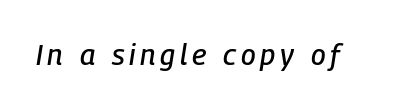
You can tell it's italic because the verticals aren't actually vertical. The glyphs are unaccompanied by any horizontal stroke below them. These lines are rendered in a variable-pitch font.
